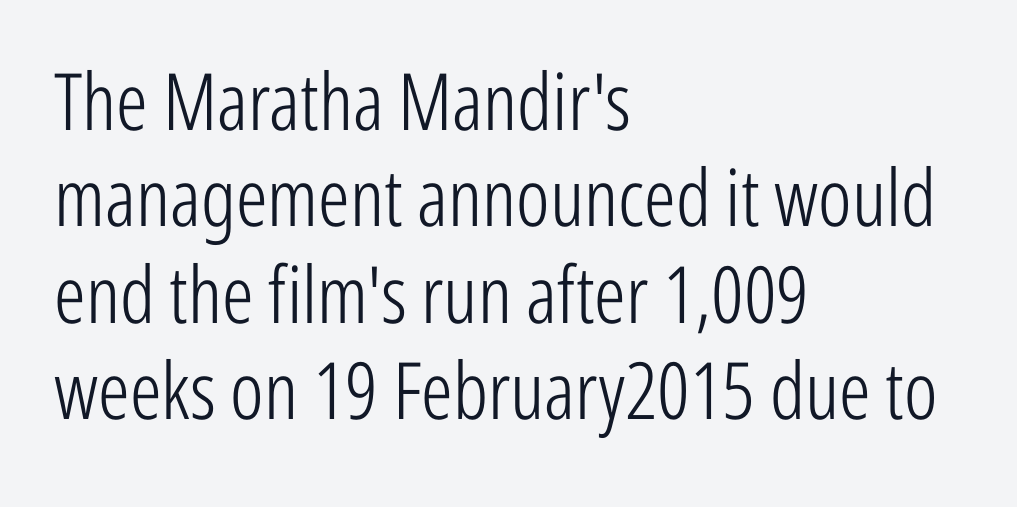
Q: Is the text bold? A: No.
Q: Is the text italic (slanted)? A: No, it is upright.
Q: Is the typeface a serif or a sans-serif typeface? A: Sans-serif.
Q: Is the text underlined? A: No.
Q: How is the paragraph aligned? A: Left-aligned.
Q: Is the spacing between letters normal or unusually wide? A: Normal.
Q: Width (condensed, normal, or wide)? A: Condensed.
Q: Stroke contrast? A: Low.
Q: x-height? A: Medium.
Q: Monospaced? A: No.
